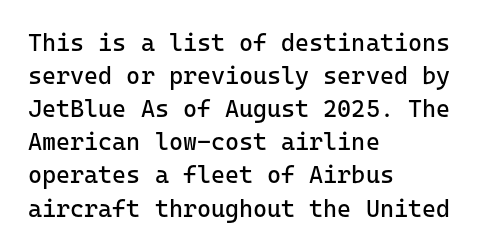
Horizontally, the lines are justified to the leading edge only. A roman cut, with each character standing at attention. The lines sit at an ordinary, default distance from one another. The font sits on the lighter half of the weight spectrum, regular included. Just letters on the line, the space beneath them empty. Standard letterfit; no display-style spreading of the glyphs.
